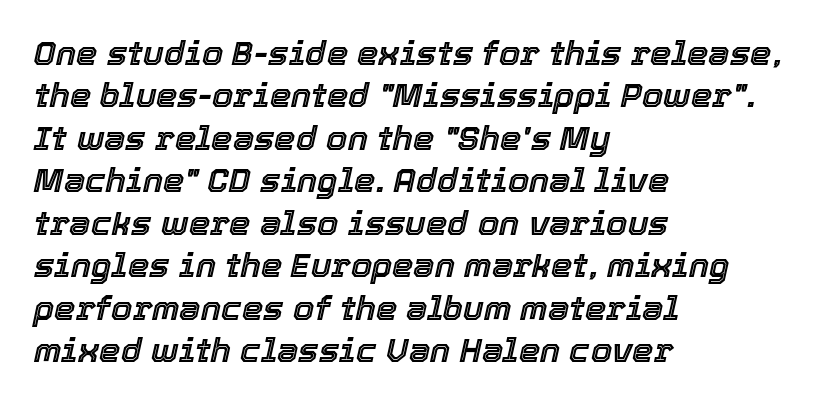
This sample uses plain, unmodified letter spacing. The area under the type is left untouched. Emphasis-style slanted type is in use. Looks like regular typesetting: each glyph gets only the width it needs. A normal amount of white space separates one row of letters from the next. Each line starts at the same left margin while the right side varies.
